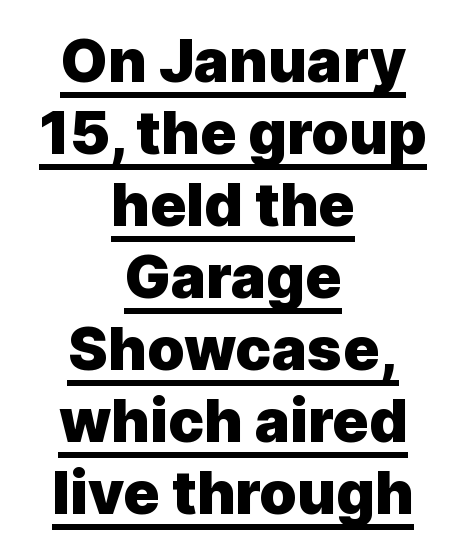
These words are printed bold, with thick strokes throughout. Short note: letters normally spaced. Character widths vary here, with narrow letters taking less room than wide ones. The lettering is marked with a stroke running underneath it. The paragraph shown floats in the horizontal middle. The type family on display is of the sans-serif kind.
